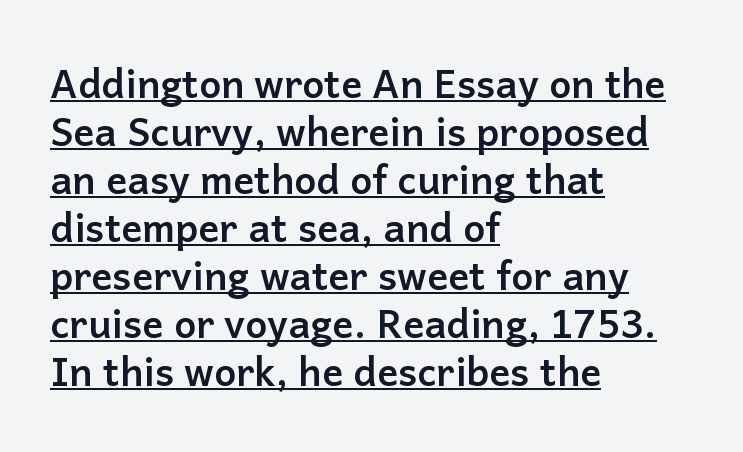
Q: Is the text bold? A: Yes.
Q: Is the text italic (slanted)? A: No, it is upright.
Q: Is the typeface a serif or a sans-serif typeface? A: Sans-serif.
Q: Is the text underlined? A: Yes.
Q: How is the paragraph aligned? A: Left-aligned.
Q: Is the spacing between letters normal or unusually wide? A: Normal.
Q: Width (condensed, normal, or wide)? A: Normal.
Q: Stroke contrast? A: Low.
Q: x-height? A: Medium.
Q: Monospaced? A: No.
